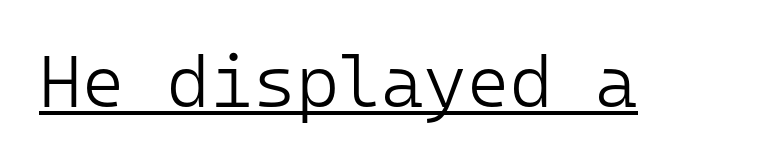
Q: Is the text bold? A: No.
Q: Is the text italic (slanted)? A: No, it is upright.
Q: Is the typeface a serif or a sans-serif typeface? A: Sans-serif.
Q: Is the text underlined? A: Yes.
Q: Is the spacing between letters normal or unusually wide? A: Normal.
Q: Width (condensed, normal, or wide)? A: Normal.
Q: Stroke contrast? A: Low.
Q: x-height? A: Medium.
Q: Monospaced? A: Yes.
